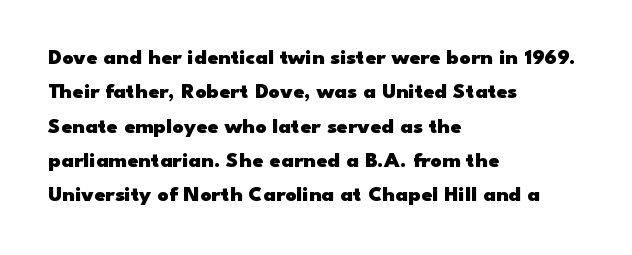
{"italic": "no", "bold": "yes", "underline": "no", "align": "left", "line_spacing": "normal", "line_spacing_ratio": 1.56, "letter_spacing": "normal", "letter_spacing_em": 0.0, "glyph_px": 22}
